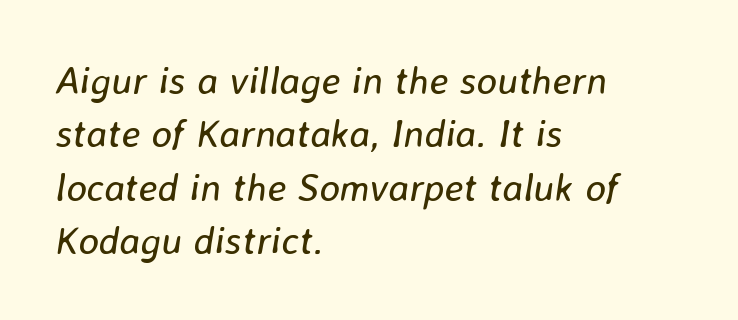
{"italic": "yes", "lean": "right", "slant_degrees": 8, "bold": "no", "weight": "regular", "width": "normal", "stroke_contrast": "low", "x_height": "medium", "monospaced": "no", "underline": "no", "align": "left", "line_spacing": "normal", "line_spacing_ratio": 1.37, "letter_spacing": "normal", "letter_spacing_em": 0.0, "glyph_px": 39}
